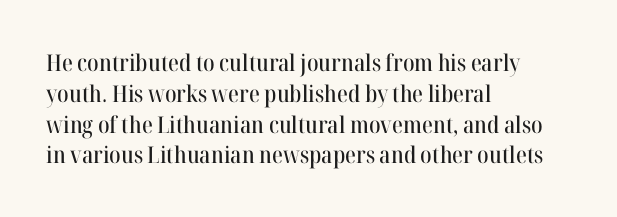
Q: Is the text italic (slanted)? A: No, it is upright.
Q: Is the text underlined? A: No.
Q: How is the paragraph aligned? A: Left-aligned.
Q: Is the spacing between letters normal or unusually wide? A: Normal.
Q: Is the spacing between lines tight, normal or loose? A: Normal.
